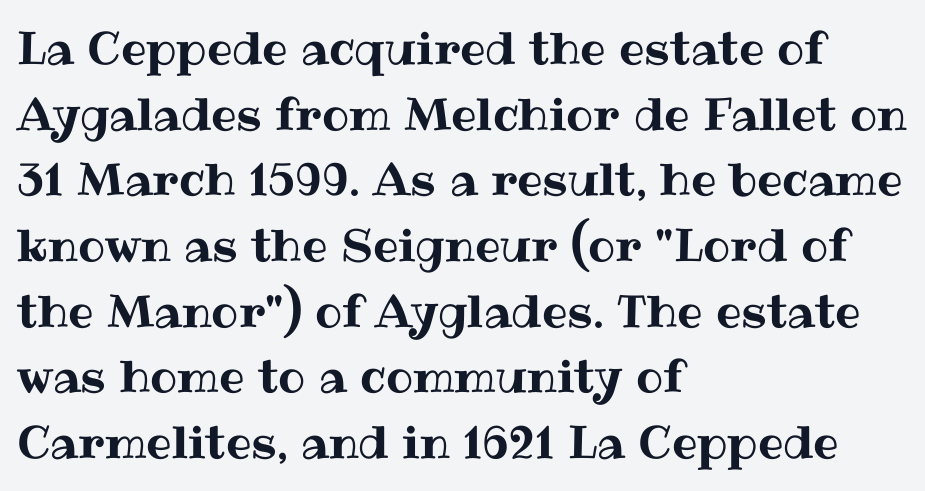
{"italic": "no", "width": "normal", "stroke_contrast": "medium", "x_height": "medium", "monospaced": "no", "underline": "no", "align": "left", "line_spacing": "normal", "line_spacing_ratio": 1.46, "letter_spacing": "normal", "letter_spacing_em": 0.0, "glyph_px": 45}
